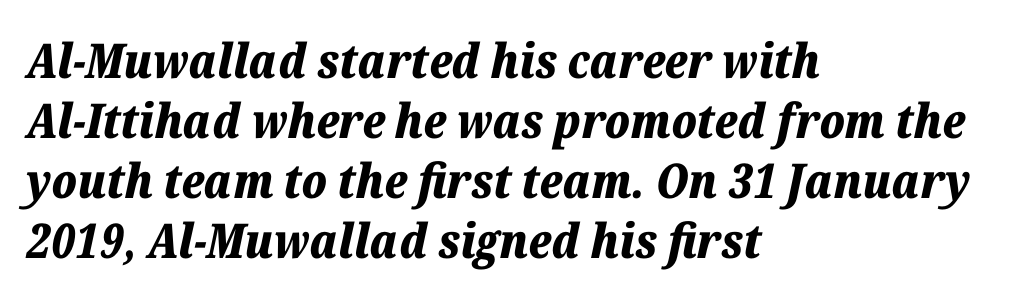
A typesetter would call this proportional, since set widths differ per character. The passage shown leans; its letterforms are oblique. Inter-character spacing is left at the font's built-in metrics. The foot of each line stays bare and open. The rag falls on the right side of this text block.
